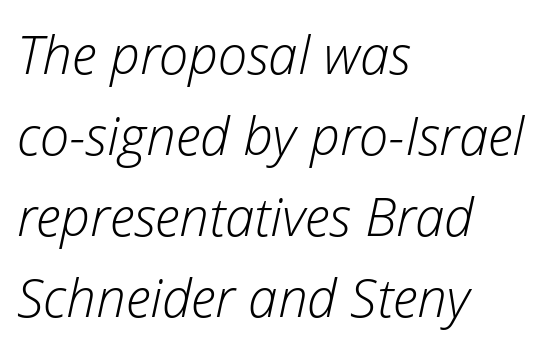
Clear beneath every line of the passage. The face looks like a standard text weight, possibly lighter. Students, note that the glyphs here touch the page at normal intervals. Layout note: lines flush left. The face used here is proportionally spaced, like ordinary book or web type.
